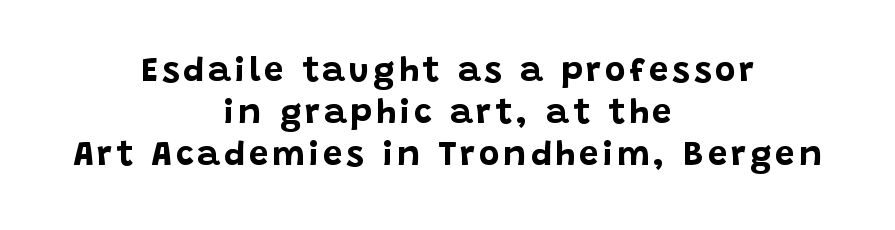
Q: Is the text bold? A: Yes.
Q: Is the text italic (slanted)? A: No, it is upright.
Q: Is the typeface a serif or a sans-serif typeface? A: Sans-serif.
Q: Is the text underlined? A: No.
Q: How is the paragraph aligned? A: Centered.
Q: Width (condensed, normal, or wide)? A: Normal.
Q: Stroke contrast? A: Low.
Q: x-height? A: Large.
Q: Monospaced? A: No.
